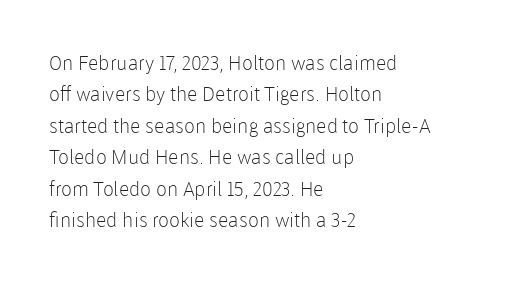
The image shows 20 px text type, upright; set left-aligned, normal line spacing (1.57x), normal letter spacing, not underlined.
